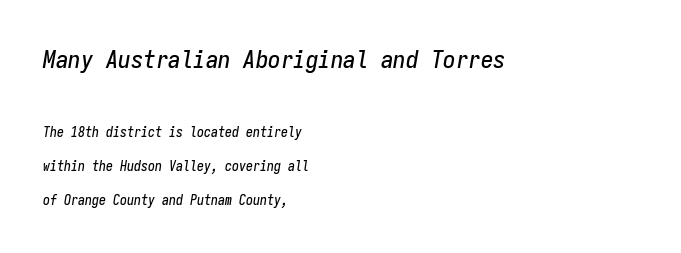
Summary of vertical rhythm: relaxed, with wide interline spacing. The designer gave the opening block more size than the closing block. Typeset ragged right — the left edge is the straight one. It's the slanting kind of type. Words appear dense and cohesive because spacing is normal.
